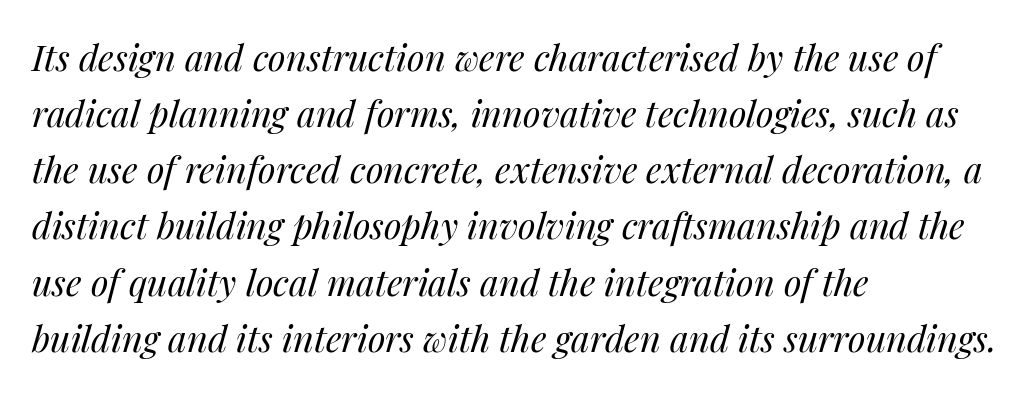
Varying glyph widths throughout — classic text-font behaviour. Posture: slanted. The characters are drawn with everyday or finer stroke widths. In terms of leading, this rendering sits right in the middle. Teacher's note: observe the even left margin — that is flush-left alignment.
